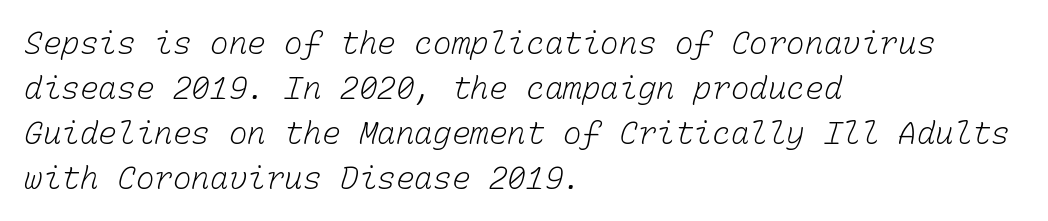
Rule under the text: the space is simply empty. Letters have the restrained weight of plain body copy at most. Here the designer chose a console-style face with uniform glyph widths. The designer left line spacing at the default. Line starts are locked; line ends wander. How are the letters spaced? Ordinarily, with no added tracking.
